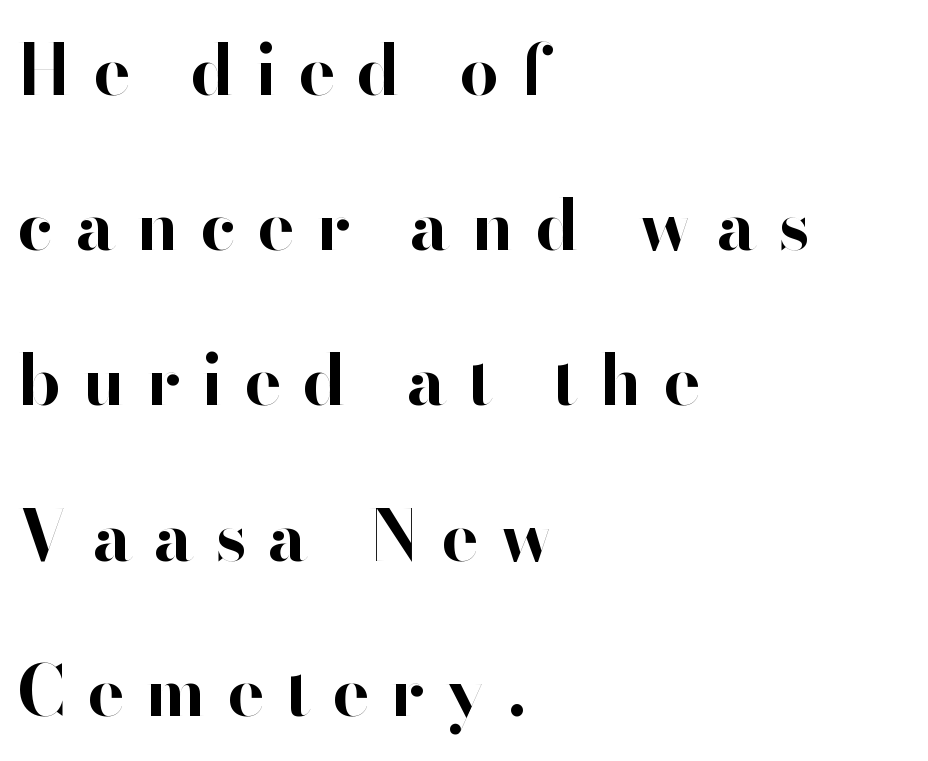
The image shows 69 px bold sans-serif type, upright; set left-aligned, loose line spacing (2.25x), unusually wide letter spacing (+0.31 em), not underlined; high stroke contrast and a small x-height.
